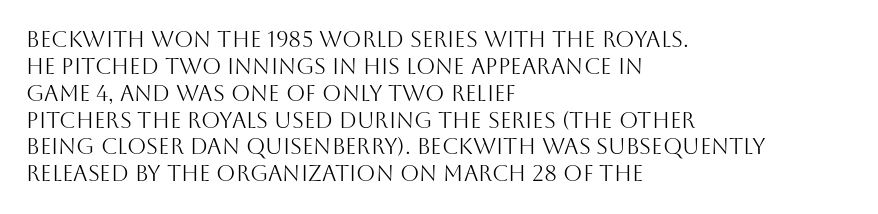
Q: Is the text bold? A: No.
Q: Is the text italic (slanted)? A: No, it is upright.
Q: Is the text underlined? A: No.
Q: How is the paragraph aligned? A: Left-aligned.
Q: Is the spacing between letters normal or unusually wide? A: Normal.
